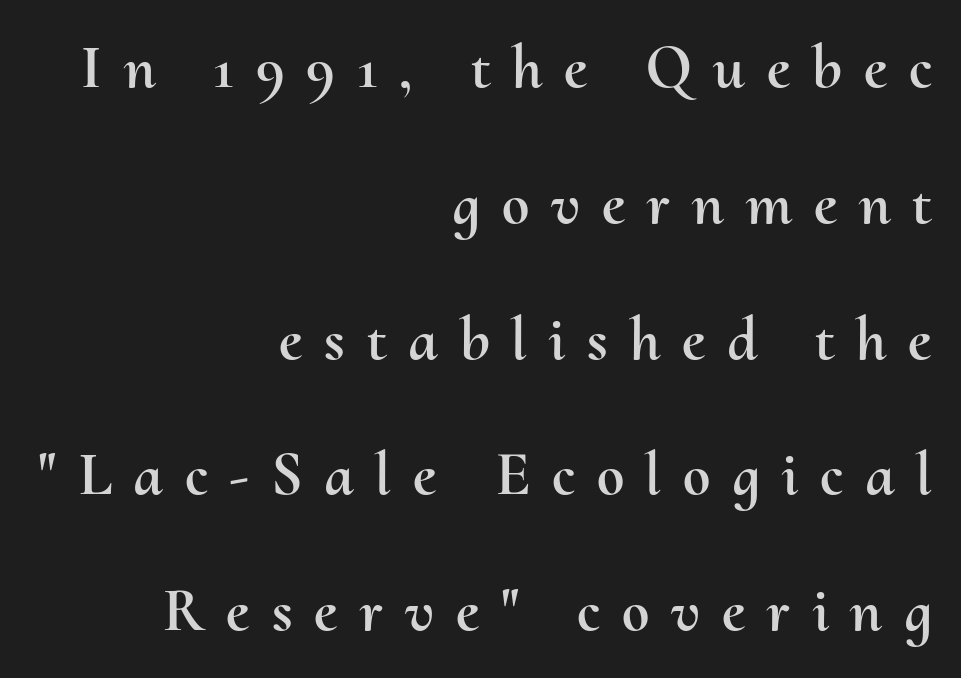
The image shows 62 px text type, upright; set right-aligned, loose line spacing (2.19x), unusually wide letter spacing (+0.35 em), not underlined; medium stroke contrast and a small x-height.
